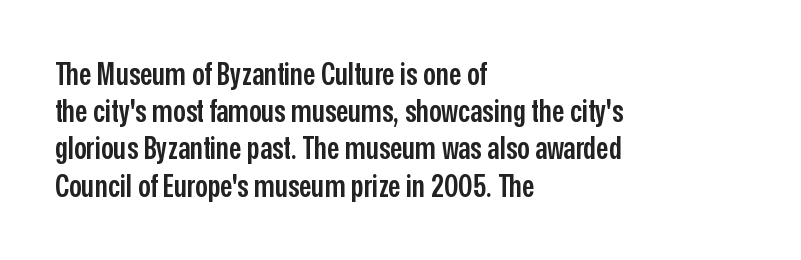
Q: Is the text bold? A: Semi-bold.
Q: Is the text italic (slanted)? A: No, it is upright.
Q: Is the typeface a serif or a sans-serif typeface? A: Sans-serif.
Q: Is the text underlined? A: No.
Q: How is the paragraph aligned? A: Left-aligned.
Q: Is the spacing between letters normal or unusually wide? A: Normal.
Q: Width (condensed, normal, or wide)? A: Condensed.
Q: Stroke contrast? A: Low.
Q: x-height? A: Medium.
Q: Monospaced? A: No.
